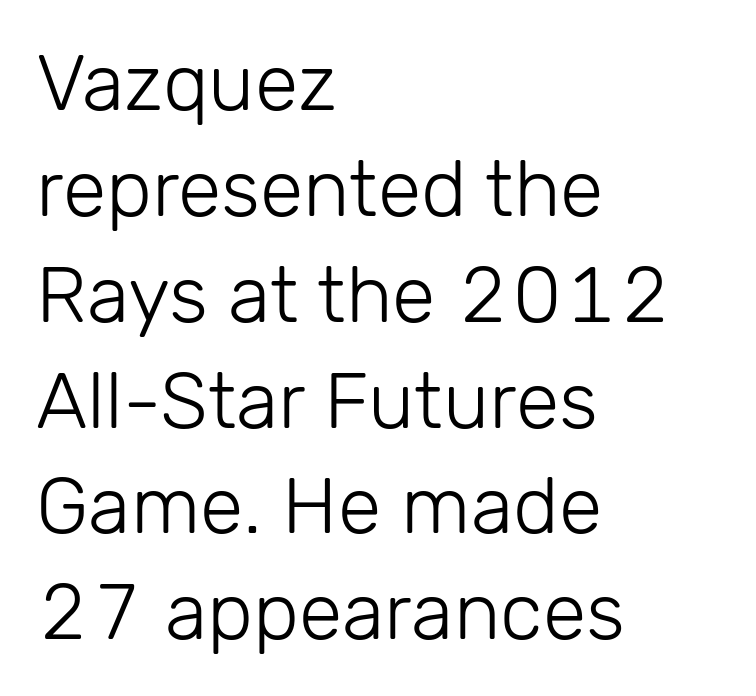
The image shows 79 px light sans-serif type, upright; set left-aligned, normal line spacing (1.34x), normal letter spacing, not underlined; low stroke contrast and a medium x-height.
